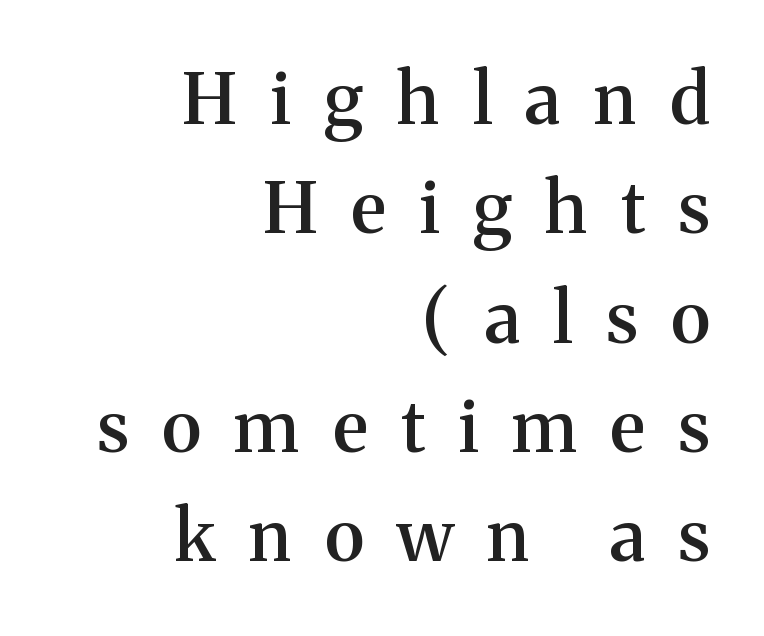
{"serif": "yes", "italic": "no", "bold": "semi", "weight": "semibold", "width": "normal", "stroke_contrast": "medium", "x_height": "medium", "monospaced": "no", "underline": "no", "align": "right", "line_spacing": "normal", "line_spacing_ratio": 1.54, "letter_spacing": "wide", "letter_spacing_em": 0.47, "glyph_px": 71}
